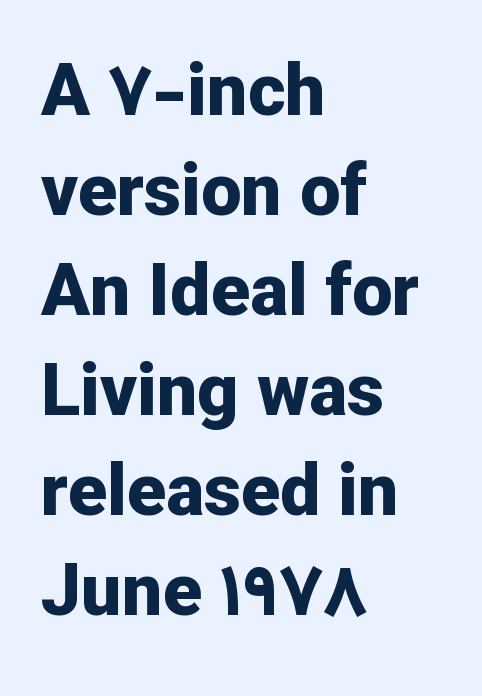
This sample uses an upright cut, with every glyph sitting square on the baseline. Line starts are locked; line ends wander. Set as a true bold cut, around the 700 mark. Regarding serifs, this sample does without them. Is this a fixed-width face? No — the glyphs have proportional, varying widths.
